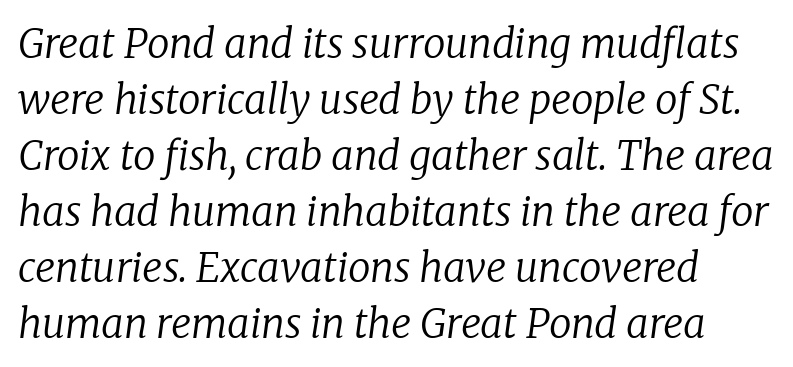
{"serif": "yes", "italic": "yes", "lean": "right", "slant_degrees": 8, "bold": "no", "weight": "regular", "width": "normal", "stroke_contrast": "low", "x_height": "medium", "monospaced": "no", "underline": "no", "align": "left", "line_spacing": "normal", "line_spacing_ratio": 1.4, "letter_spacing": "normal", "letter_spacing_em": 0.0, "glyph_px": 40}
